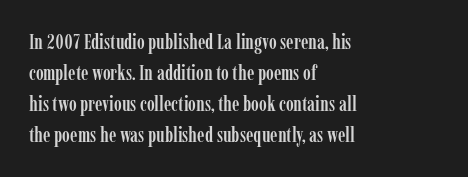
{"italic": "no", "underline": "no", "align": "left", "line_spacing": "normal", "line_spacing_ratio": 1.47, "letter_spacing": "normal", "letter_spacing_em": 0.0, "glyph_px": 21}
